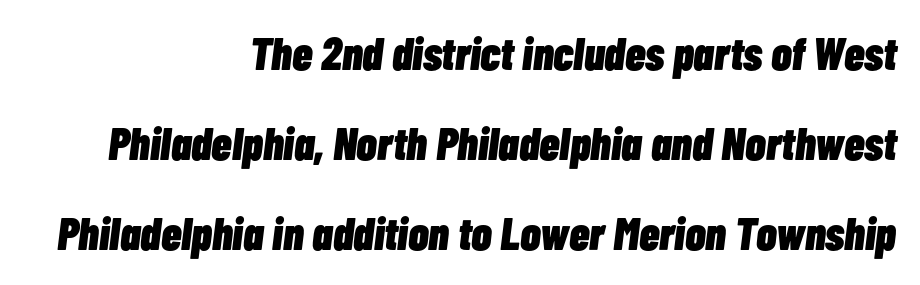
The image shows 46 px heavy, condensed type, italic (leaning right); set right-aligned, loose line spacing (1.96x), normal letter spacing, not underlined; low stroke contrast and a medium x-height.
